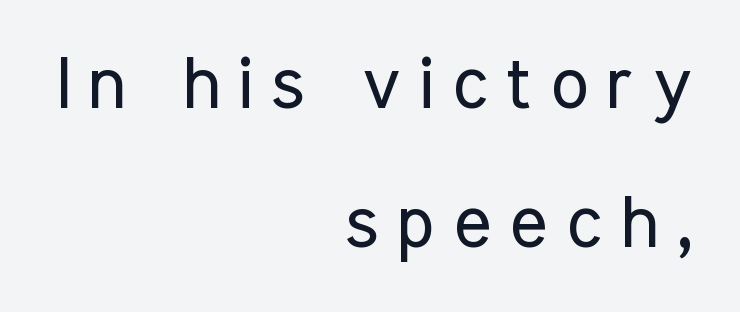
{"serif": "no", "italic": "no", "bold": "no", "weight": "regular", "width": "condensed", "stroke_contrast": "low", "x_height": "medium", "monospaced": "no", "underline": "no", "align": "right", "line_spacing": "loose", "line_spacing_ratio": 1.93, "letter_spacing": "wide", "letter_spacing_em": 0.25, "glyph_px": 72}
